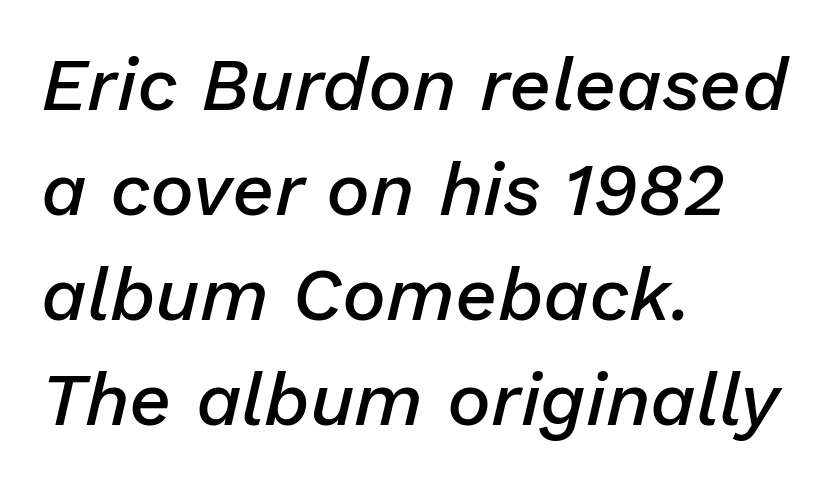
The image shows 74 px semibold type, italic (leaning right); set left-aligned, normal line spacing (1.42x), normal letter spacing, not underlined; low stroke contrast and a medium x-height.
